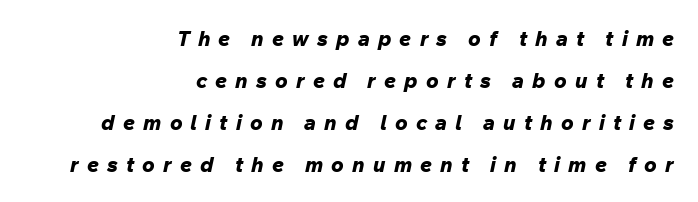
Q: Is the text bold? A: Yes.
Q: Is the text italic (slanted)? A: Yes, it leans right by about 12 degrees.
Q: Is the text underlined? A: No.
Q: How is the paragraph aligned? A: Right-aligned.
Q: Is the spacing between letters normal or unusually wide? A: Unusually wide.
Q: Is the spacing between lines tight, normal or loose? A: Loose.
